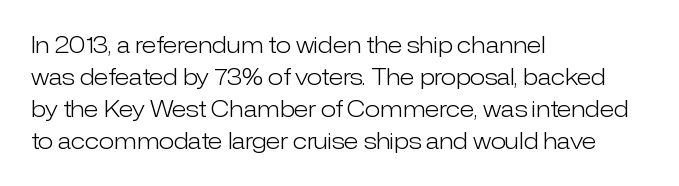
{"italic": "no", "bold": "no", "underline": "no", "align": "left", "line_spacing": "normal", "line_spacing_ratio": 1.45, "letter_spacing": "normal", "letter_spacing_em": 0.0, "glyph_px": 22}
